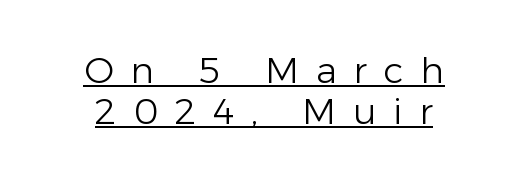
Q: Is the text bold? A: No.
Q: Is the text italic (slanted)? A: No, it is upright.
Q: Is the typeface a serif or a sans-serif typeface? A: Sans-serif.
Q: Is the text underlined? A: Yes.
Q: How is the paragraph aligned? A: Centered.
Q: Is the spacing between letters normal or unusually wide? A: Unusually wide.
Q: Is the spacing between lines tight, normal or loose? A: Tight.
Q: Width (condensed, normal, or wide)? A: Normal.
Q: Stroke contrast? A: Low.
Q: x-height? A: Medium.
Q: Monospaced? A: No.
